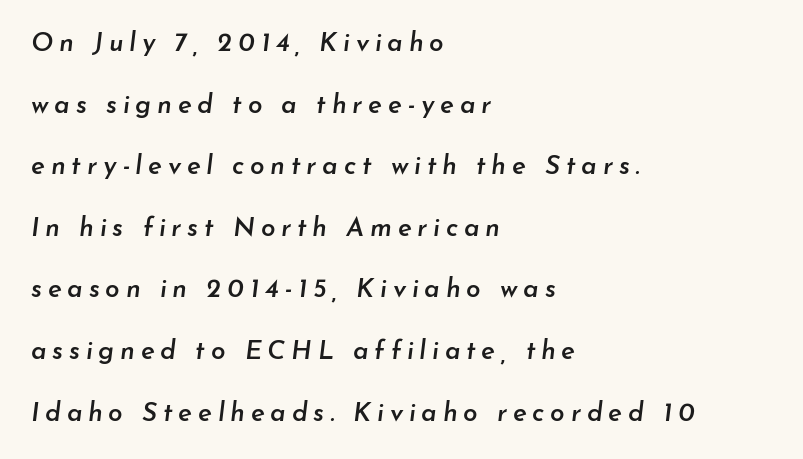
{"italic": "yes", "lean": "right", "slant_degrees": 7, "bold": "semi", "underline": "no", "align": "left", "line_spacing": "loose", "line_spacing_ratio": 2.37, "letter_spacing": "wide", "letter_spacing_em": 0.22, "glyph_px": 26}
